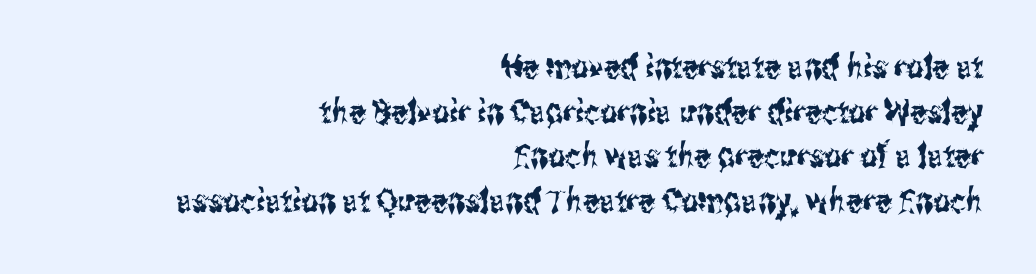
In CSS terms this would be text-align: right. Underlining? Definitely not there. This is the regular roman posture of the typeface. Note the varied advance widths — an 'i' is clearly narrower than an 'm'. Examine the stroke ends and you'll find no serifs. How are the letters spaced? Ordinarily, with no added tracking.
